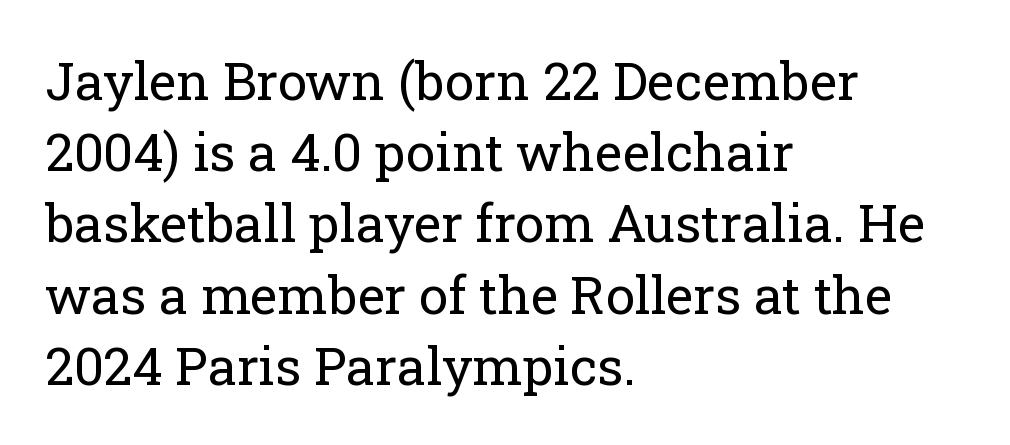
Q: Is the text bold? A: No.
Q: Is the text italic (slanted)? A: No, it is upright.
Q: Is the typeface a serif or a sans-serif typeface? A: Serif.
Q: Is the text underlined? A: No.
Q: How is the paragraph aligned? A: Left-aligned.
Q: Is the spacing between letters normal or unusually wide? A: Normal.
Q: Is the spacing between lines tight, normal or loose? A: Normal.
Q: Width (condensed, normal, or wide)? A: Normal.
Q: Stroke contrast? A: Low.
Q: x-height? A: Medium.
Q: Monospaced? A: No.
